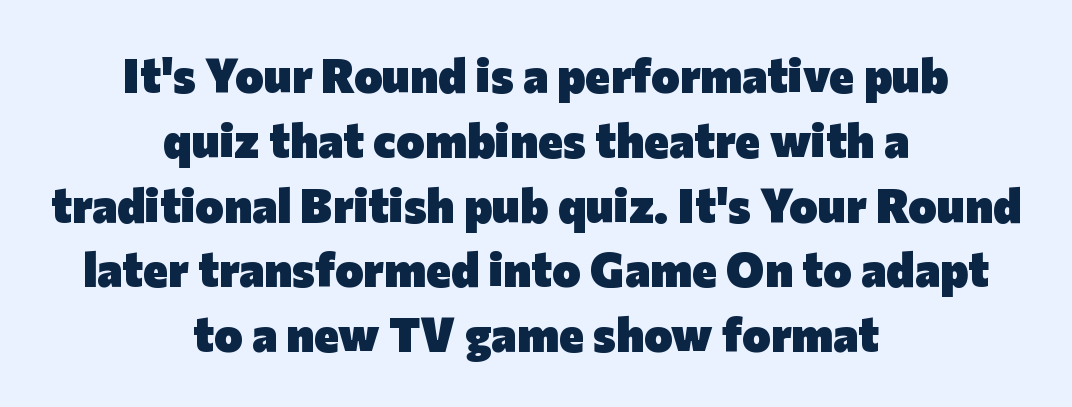
The image shows 48 px heavy sans-serif type, upright; set centered, normal line spacing (1.35x), normal letter spacing, not underlined; low stroke contrast and a medium x-height.
